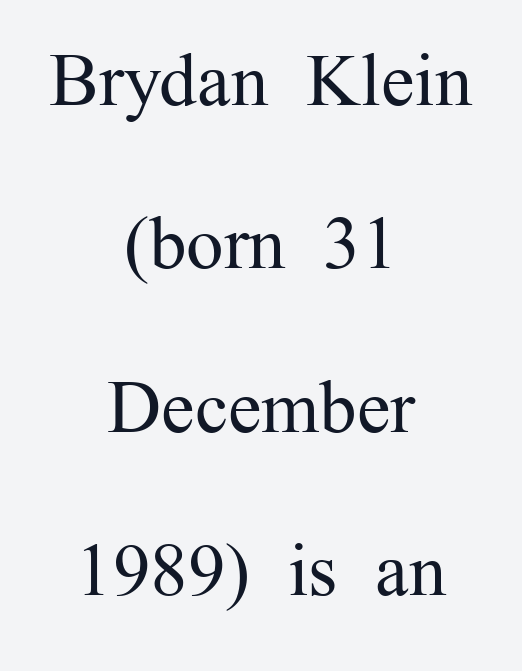
You can tell it's not italic because the verticals are truly vertical. The face used here is proportionally spaced, like ordinary book or web type. The line texture is even and compact thanks to regular tracking. Leading is clearly above the norm, producing a sparse column. Only glyphs here, with clear space below each row.
